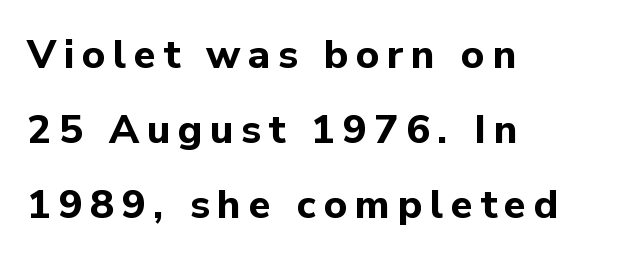
Q: Is the text bold? A: Yes.
Q: Is the text italic (slanted)? A: No, it is upright.
Q: Is the typeface a serif or a sans-serif typeface? A: Sans-serif.
Q: Is the text underlined? A: No.
Q: How is the paragraph aligned? A: Left-aligned.
Q: Width (condensed, normal, or wide)? A: Normal.
Q: Stroke contrast? A: Low.
Q: x-height? A: Medium.
Q: Monospaced? A: No.
